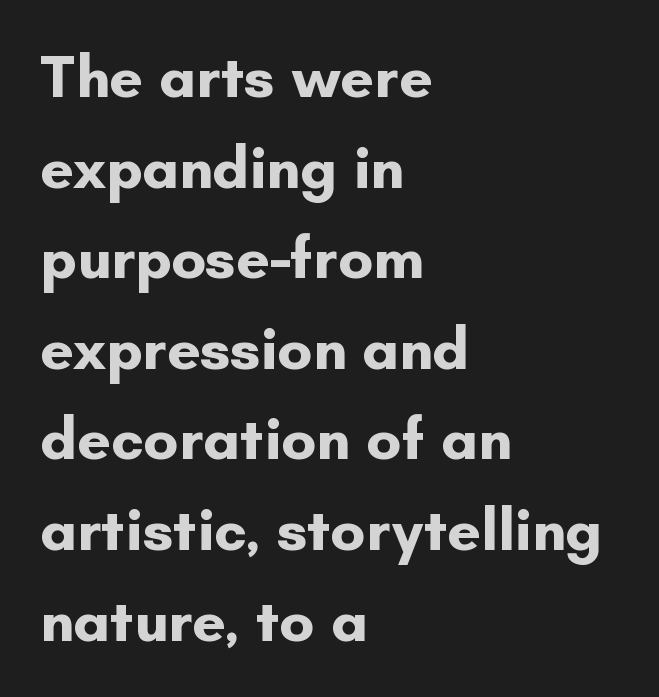
{"serif": "no", "italic": "no", "bold": "yes", "weight": "bold", "width": "normal", "stroke_contrast": "low", "x_height": "small", "monospaced": "no", "underline": "no", "align": "left", "line_spacing": "normal", "line_spacing_ratio": 1.51, "letter_spacing": "normal", "letter_spacing_em": 0.0, "glyph_px": 60}
